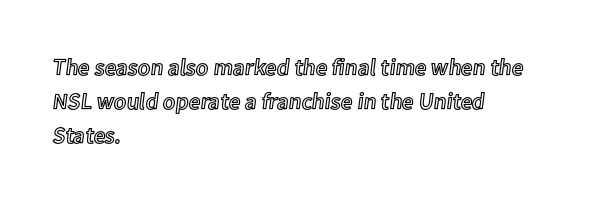
Q: Is the text italic (slanted)? A: Yes.
Q: Is the text underlined? A: No.
Q: How is the paragraph aligned? A: Left-aligned.
Q: Is the spacing between letters normal or unusually wide? A: Normal.
Q: Is the spacing between lines tight, normal or loose? A: Normal.
